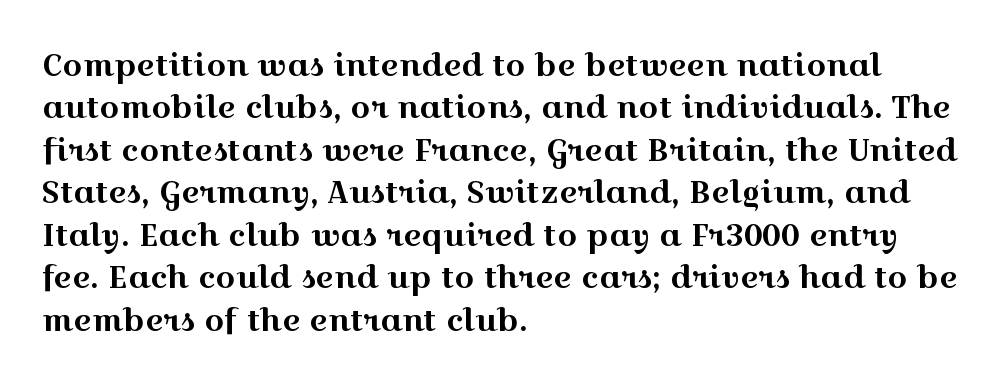
Q: Is the text italic (slanted)? A: No, it is upright.
Q: Is the typeface a serif or a sans-serif typeface? A: Serif.
Q: Is the text underlined? A: No.
Q: How is the paragraph aligned? A: Left-aligned.
Q: Is the spacing between letters normal or unusually wide? A: Normal.
Q: Is the spacing between lines tight, normal or loose? A: Normal.
Q: Width (condensed, normal, or wide)? A: Wide.
Q: x-height? A: Medium.
Q: Monospaced? A: No.
